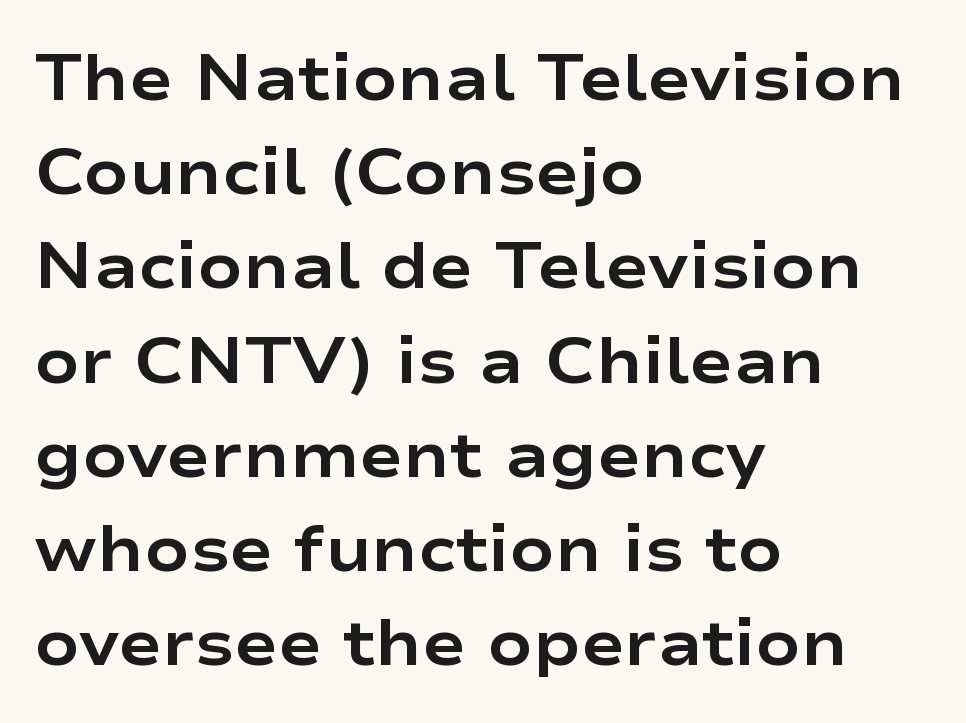
{"serif": "no", "italic": "no", "bold": "yes", "weight": "bold", "width": "wide", "stroke_contrast": "low", "x_height": "medium", "monospaced": "no", "underline": "no", "align": "left", "line_spacing": "normal", "line_spacing_ratio": 1.45, "letter_spacing": "normal", "letter_spacing_em": 0.0, "glyph_px": 65}
